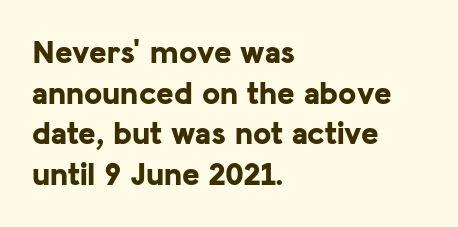
The image shows 33 px bold sans-serif type, upright; set left-aligned, line spacing 1.23x, normal letter spacing, not underlined; low stroke contrast and a medium x-height.
